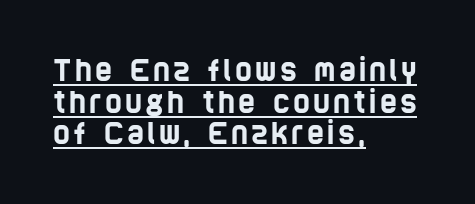
Q: Is the typeface a serif or a sans-serif typeface? A: Sans-serif.
Q: Is the text underlined? A: Yes.
Q: How is the paragraph aligned? A: Left-aligned.
Q: Is the spacing between lines tight, normal or loose? A: Tight.
Q: Width (condensed, normal, or wide)? A: Condensed.
Q: Stroke contrast? A: Low.
Q: x-height? A: Large.
Q: Monospaced? A: No.
